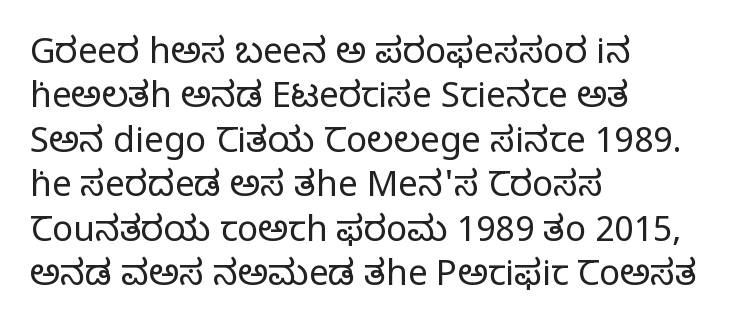
The image shows 35 px regular-weight serif type, upright; set left-aligned, normal line spacing (1.27x), normal letter spacing, not underlined; low stroke contrast and a large x-height.
